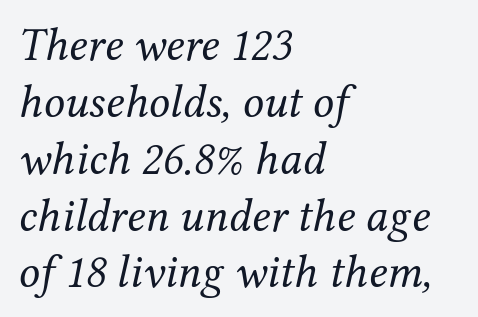
The setting favours the left margin, as ordinary paragraphs usually do. Character widths vary here, with narrow letters taking less room than wide ones. You can tell it's italic because the verticals aren't actually vertical. This rendering employs a face with finishing strokes, i.e., a serif. Standard letterfit; no display-style spreading of the glyphs. The passage shown is not underscored anywhere.
